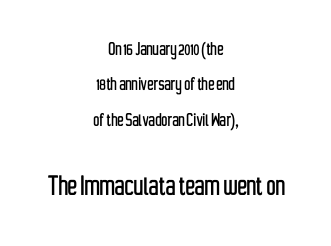
{"serif": "no", "italic": "no", "width": "condensed", "stroke_contrast": "low", "x_height": "medium", "monospaced": "no", "underline": "no", "align": "center", "line_spacing": "normal", "line_spacing_ratio": 1.69, "letter_spacing": "normal", "letter_spacing_em": 0.0, "larger_block": "second", "size_ratio": 1.52, "glyph_px": 32}
